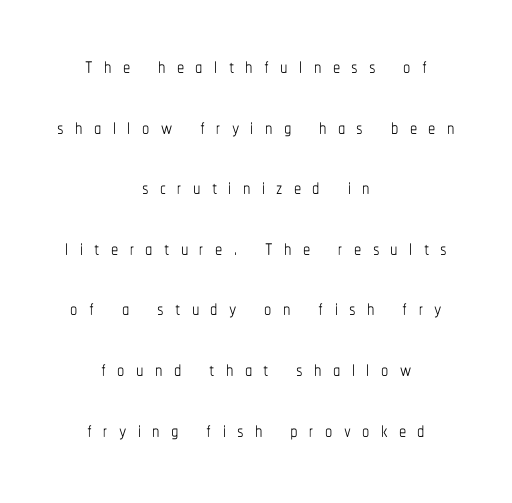
Airy leading. The tracking reads as deliberately expanded to a designer's eye. The baseline area is clear. A typesetter would call this proportional, since set widths differ per character. The font is comparable to plain body text, perhaps lighter.
